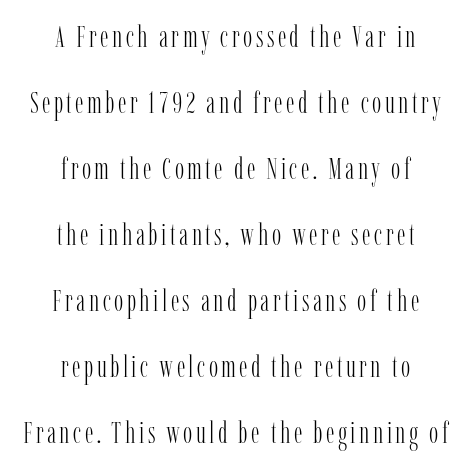
{"serif": "yes", "italic": "no", "bold": "no", "weight": "light", "width": "condensed", "stroke_contrast": "low", "x_height": "medium", "monospaced": "no", "underline": "no", "align": "center", "line_spacing": "loose", "line_spacing_ratio": 2.13, "glyph_px": 31}
